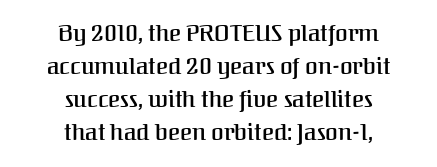
Its strokes are somewhat broadened, the hallmark of semibold type. Short and long lines alike share a common midpoint. The font's upright variant was chosen for this text. What's the leading like? Ordinary, nothing unusual.
